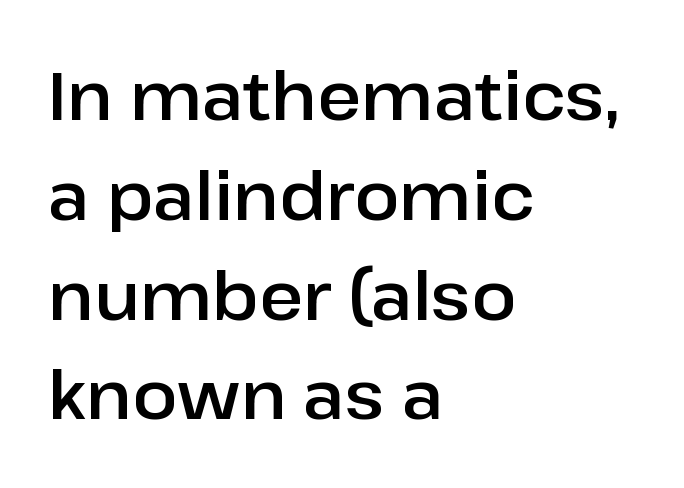
Characters follow at the spacing the type designer built in. Is there much room between lines? A standard amount, neither cramped nor airy. Tall strokes in this sample are plumb rather than angled. Letterform terminals end flat and unadorned throughout the passage. Character widths vary here, with narrow letters taking less room than wide ones.
